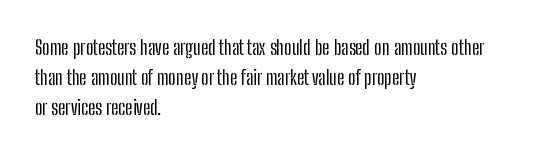
{"italic": "no", "underline": "no", "align": "left", "line_spacing": "normal", "line_spacing_ratio": 1.49, "letter_spacing": "normal", "letter_spacing_em": 0.0, "glyph_px": 20}
